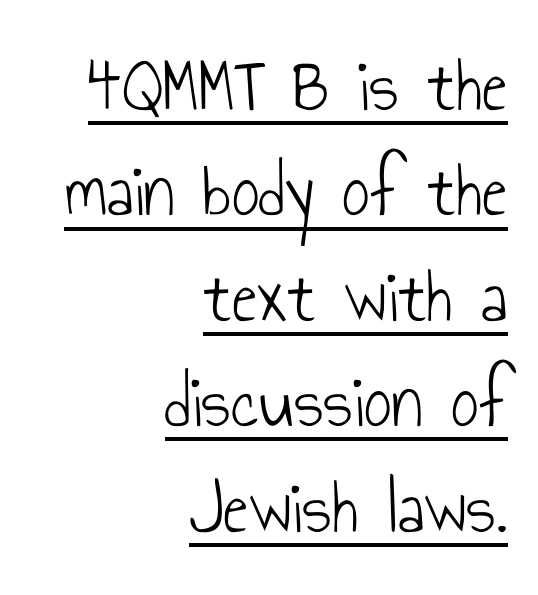
Q: Is the text bold? A: No.
Q: Is the text italic (slanted)? A: No, it is upright.
Q: Is the typeface a serif or a sans-serif typeface? A: Sans-serif.
Q: Is the text underlined? A: Yes.
Q: How is the paragraph aligned? A: Right-aligned.
Q: Is the spacing between letters normal or unusually wide? A: Normal.
Q: Is the spacing between lines tight, normal or loose? A: Normal.
Q: Width (condensed, normal, or wide)? A: Condensed.
Q: Stroke contrast? A: Low.
Q: x-height? A: Small.
Q: Monospaced? A: No.
